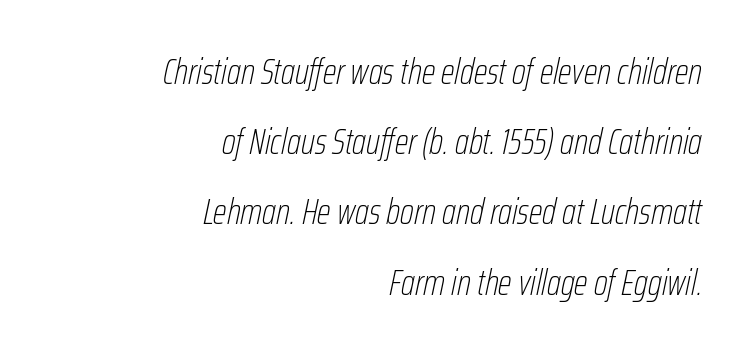
Q: Is the text bold? A: No.
Q: Is the text italic (slanted)? A: Yes, it leans right by about 12 degrees.
Q: Is the text underlined? A: No.
Q: How is the paragraph aligned? A: Right-aligned.
Q: Is the spacing between letters normal or unusually wide? A: Normal.
Q: Is the spacing between lines tight, normal or loose? A: Loose.
Q: Width (condensed, normal, or wide)? A: Condensed.
Q: Stroke contrast? A: Low.
Q: x-height? A: Medium.
Q: Monospaced? A: No.
